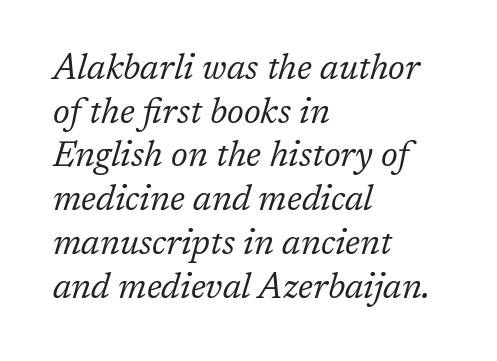
{"serif": "yes", "italic": "yes", "lean": "right", "slant_degrees": 17, "bold": "no", "weight": "regular", "width": "normal", "stroke_contrast": "low", "x_height": "medium", "monospaced": "no", "underline": "no", "align": "left", "line_spacing": "normal", "line_spacing_ratio": 1.25, "letter_spacing": "normal", "letter_spacing_em": 0.0, "glyph_px": 35}
